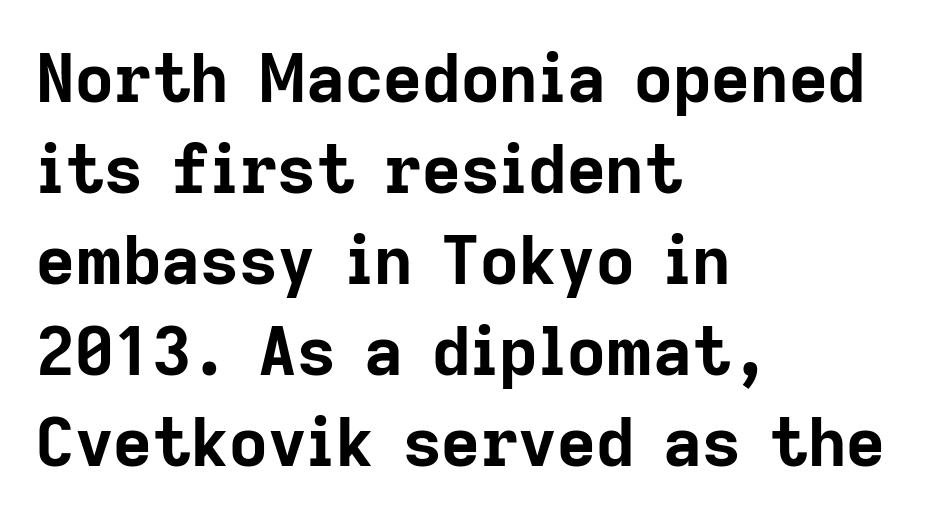
Does the weight exceed regular? Yes, all the way to bold. In terms of letterspacing, this is plain default setting. The rendering shows plain stroke endings on the letterforms — a sans-serif design. Proportional: the letters do not fall into vertical columns.
